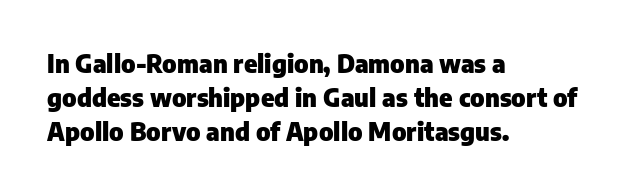
The image shows 25 px bold type, upright; set left-aligned, normal line spacing (1.36x), normal letter spacing, not underlined.
